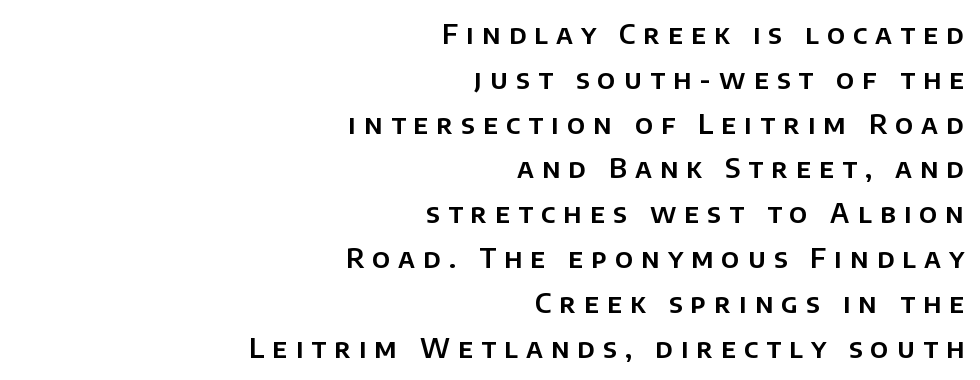
{"italic": "no", "underline": "no", "align": "right", "line_spacing": "normal", "line_spacing_ratio": 1.66, "letter_spacing": "wide", "letter_spacing_em": 0.3, "glyph_px": 27}
